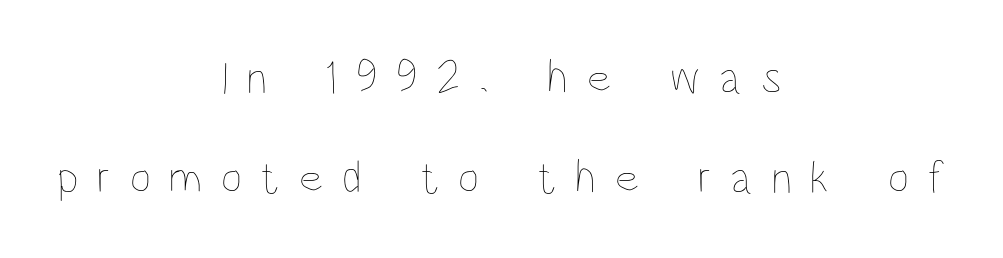
Q: Is the text bold? A: No.
Q: Is the text italic (slanted)? A: No, it is upright.
Q: Is the text underlined? A: No.
Q: How is the paragraph aligned? A: Centered.
Q: Is the spacing between letters normal or unusually wide? A: Unusually wide.
Q: Is the spacing between lines tight, normal or loose? A: Loose.
Q: Width (condensed, normal, or wide)? A: Condensed.
Q: Stroke contrast? A: Low.
Q: x-height? A: Large.
Q: Monospaced? A: No.
